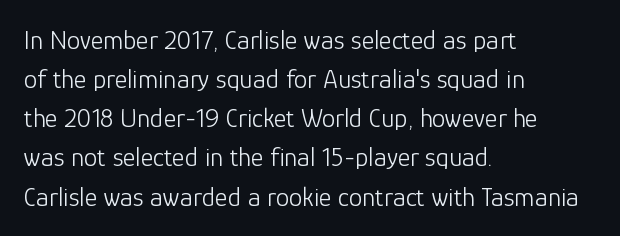
Default kerning and tracking; the words read as compact shapes. No heavy texture on the line: the type isn't bold. A roman cut, with each character standing at attention. Notice how the passage keeps a crisp vertical edge on the left only. Bare-footed words on every line.
